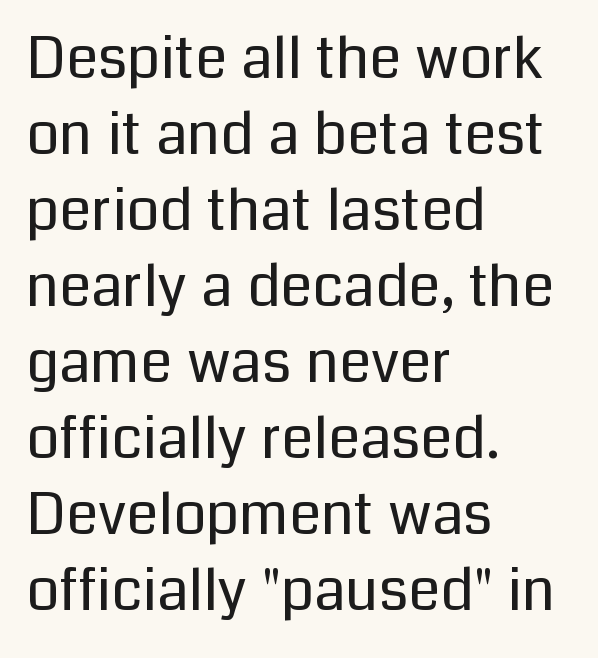
{"serif": "no", "italic": "no", "bold": "no", "weight": "regular", "width": "normal", "stroke_contrast": "low", "x_height": "medium", "monospaced": "no", "underline": "no", "align": "left", "line_spacing": "normal", "line_spacing_ratio": 1.31, "letter_spacing": "normal", "letter_spacing_em": 0.0, "glyph_px": 58}
